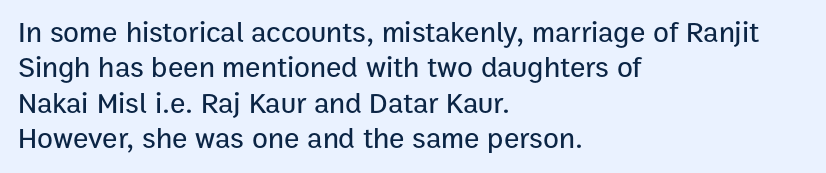
Horizontally, the lines are justified to the leading edge only. This sample uses plain, unmodified letter spacing. The text was rendered using a sans face with plain stroke endings. A typesetter would call this proportional, since set widths differ per character.
